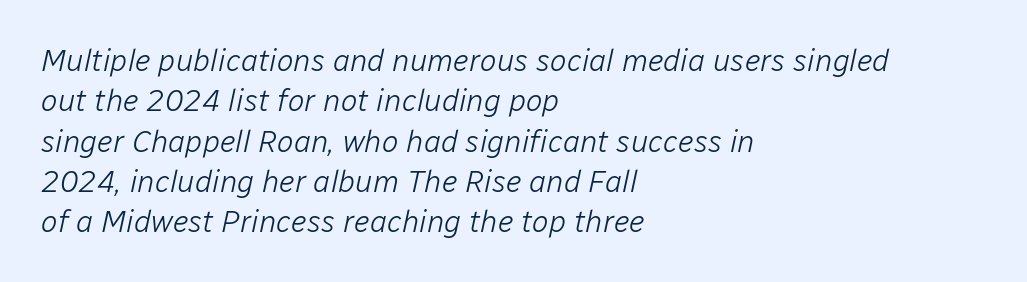
{"italic": "yes", "lean": "right", "slant_degrees": 12, "bold": "no", "weight": "light", "width": "normal", "stroke_contrast": "low", "x_height": "medium", "monospaced": "no", "underline": "no", "align": "left", "line_spacing": "normal", "line_spacing_ratio": 1.3, "letter_spacing": "normal", "letter_spacing_em": 0.0, "glyph_px": 31}
